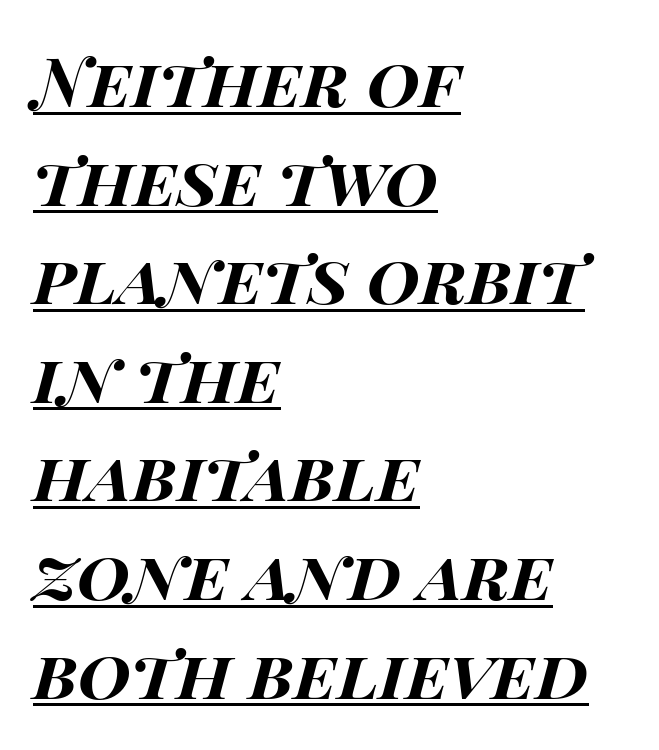
Compared with ordinary roman type, these characters are visibly tilted. Beneath each row of characters lies a ruled line. Whoever set this chose a conventional vertical rhythm. Its strokes are broad and dark, the hallmark of bold type.
